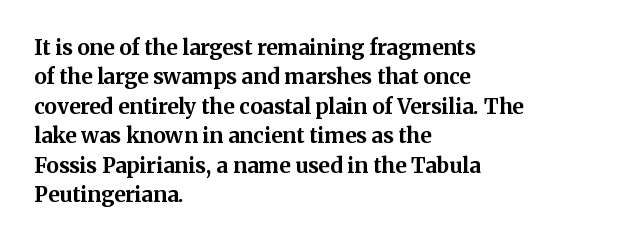
{"italic": "no", "bold": "yes", "underline": "no", "align": "left", "line_spacing": "normal", "line_spacing_ratio": 1.4, "letter_spacing": "normal", "letter_spacing_em": 0.0, "glyph_px": 21}
